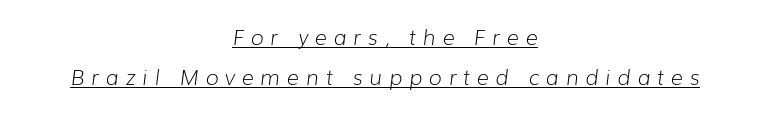
{"italic": "yes", "lean": "right", "slant_degrees": 7, "bold": "no", "underline": "yes", "align": "center", "line_spacing": "loose", "line_spacing_ratio": 1.92, "letter_spacing": "wide", "letter_spacing_em": 0.33, "glyph_px": 21}
